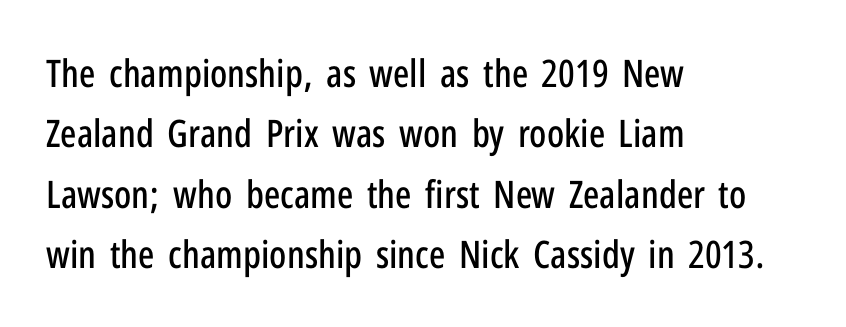
Descenders hang freely into open space. The lines are quadded left. These lines are rendered in a variable-pitch font. In terms of letterspacing, this is plain default setting. This block has exactly the height ordinary leading produces. Does the lettering tilt? It doesn't — this is upright.
